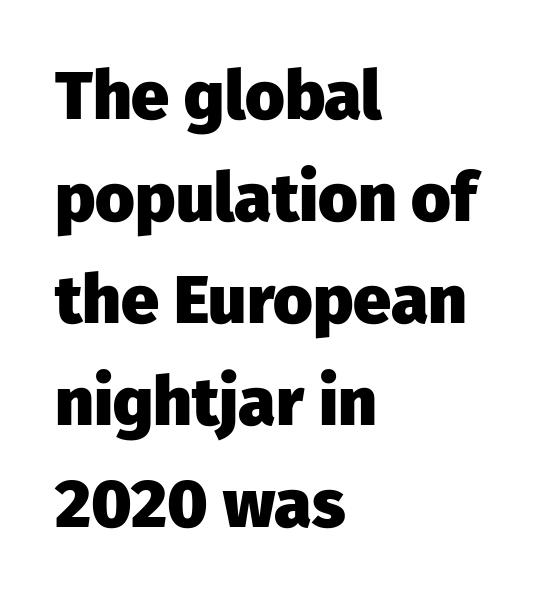
The line-height multiplier appears to be the usual default. Honestly, there is no underline to notice here at all. The rendering uses natural spacing where letterforms have individual widths. If you drew a line through each stem, it would be perfectly vertical. Typographic density is high because the face is bold.
